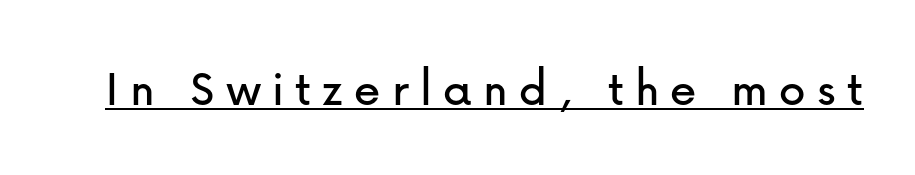
The glyphs in this specimen are sans serif. Varying glyph widths throughout — classic text-font behaviour. This is the regular roman posture of the typeface. Every word sits above its own underline. Characters follow at a spacing far wider than the type designer built in.
